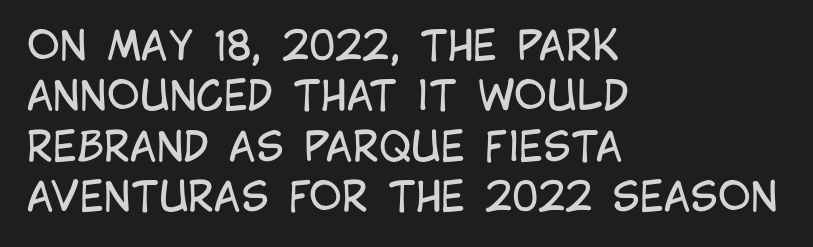
{"serif": "no", "italic": "no", "bold": "no", "weight": "regular", "width": "condensed", "stroke_contrast": "low", "x_height": "large", "monospaced": "no", "underline": "no", "align": "left", "line_spacing": "normal", "line_spacing_ratio": 1.26, "letter_spacing": "normal", "letter_spacing_em": 0.0, "glyph_px": 40}
